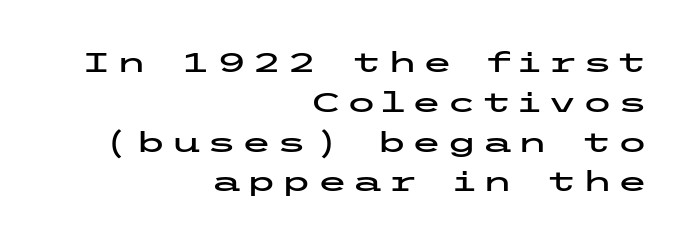
The image shows 28 px wide sans-serif type, upright; set right-aligned, normal line spacing (1.42x), not underlined; low stroke contrast and a medium x-height.
